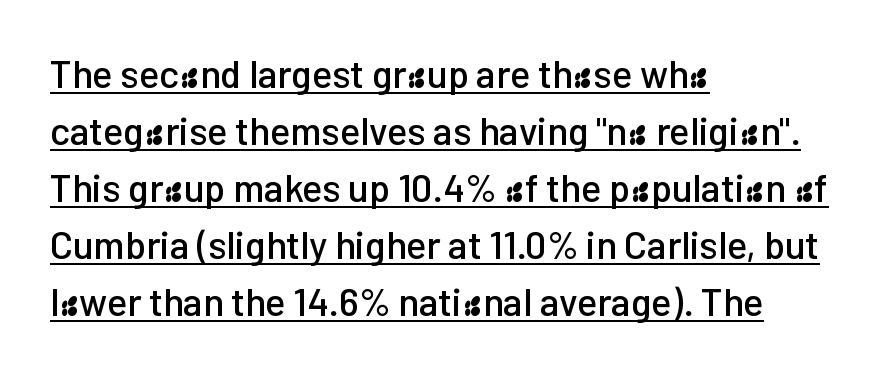
Q: Is the text italic (slanted)? A: No, it is upright.
Q: Is the typeface a serif or a sans-serif typeface? A: Sans-serif.
Q: Is the text underlined? A: Yes.
Q: How is the paragraph aligned? A: Left-aligned.
Q: Is the spacing between letters normal or unusually wide? A: Normal.
Q: Is the spacing between lines tight, normal or loose? A: Normal.
Q: Width (condensed, normal, or wide)? A: Normal.
Q: Stroke contrast? A: Low.
Q: x-height? A: Medium.
Q: Monospaced? A: No.
